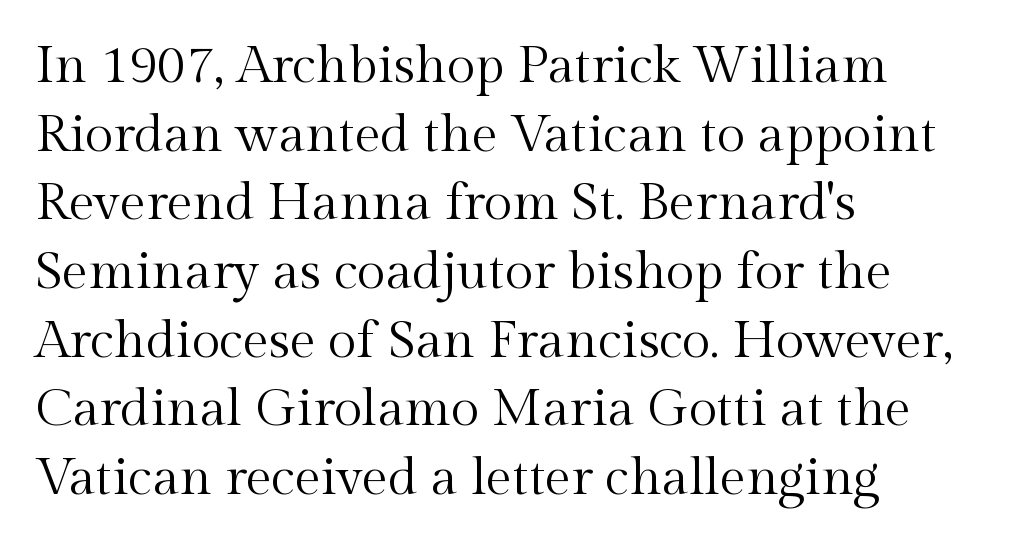
Q: Is the text bold? A: No.
Q: Is the text italic (slanted)? A: No, it is upright.
Q: Is the typeface a serif or a sans-serif typeface? A: Serif.
Q: Is the text underlined? A: No.
Q: How is the paragraph aligned? A: Left-aligned.
Q: Is the spacing between letters normal or unusually wide? A: Normal.
Q: Is the spacing between lines tight, normal or loose? A: Normal.
Q: Width (condensed, normal, or wide)? A: Normal.
Q: x-height? A: Medium.
Q: Monospaced? A: No.
